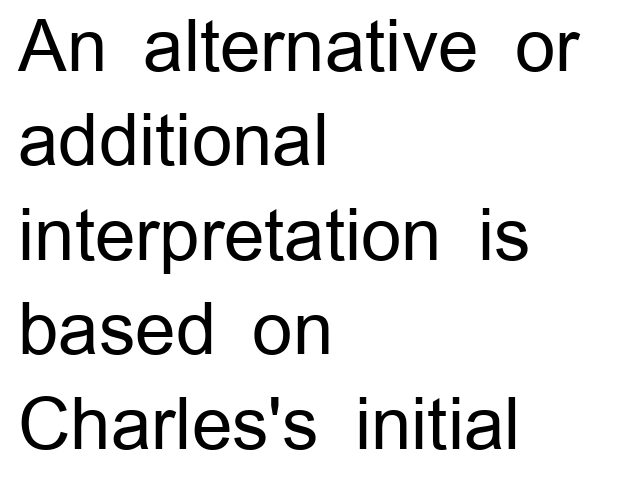
Visually the block forms a straight wall on the left and a jagged coastline on the right. Short note: letters normally spaced. Think standard paragraph weight, or any step lighter than that. Nothing sits at the stroke ends, so this counts as sans-serif. Regular leading.
